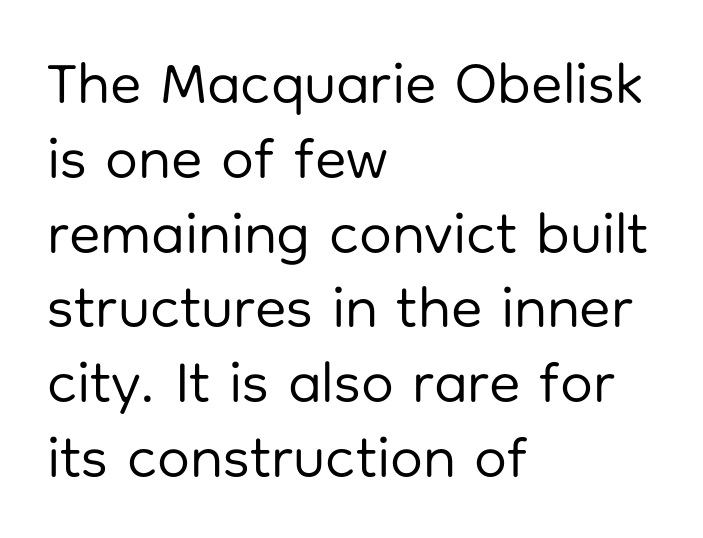
Q: Is the text bold? A: No.
Q: Is the text italic (slanted)? A: No, it is upright.
Q: Is the typeface a serif or a sans-serif typeface? A: Sans-serif.
Q: Is the text underlined? A: No.
Q: How is the paragraph aligned? A: Left-aligned.
Q: Is the spacing between letters normal or unusually wide? A: Normal.
Q: Is the spacing between lines tight, normal or loose? A: Normal.
Q: Width (condensed, normal, or wide)? A: Normal.
Q: Stroke contrast? A: Low.
Q: x-height? A: Medium.
Q: Monospaced? A: No.
